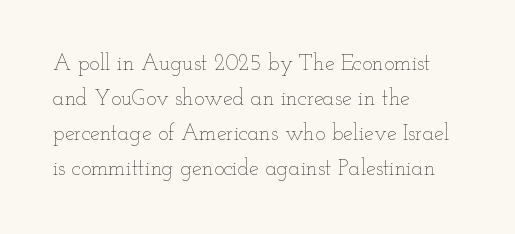
The image shows 22 px text type, upright; set left-aligned, normal line spacing (1.59x), normal letter spacing, not underlined.
